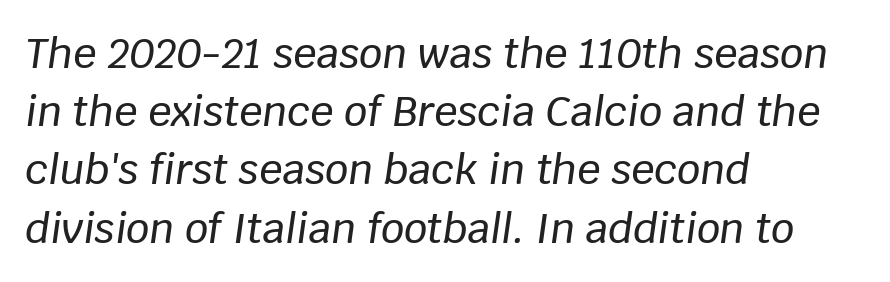
The image shows 41 px text type, italic (leaning right); set left-aligned, normal line spacing (1.42x), normal letter spacing, not underlined; low stroke contrast and a large x-height.
